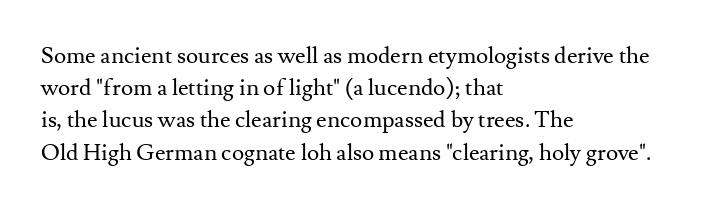
Q: Is the text bold? A: No.
Q: Is the text italic (slanted)? A: No, it is upright.
Q: Is the text underlined? A: No.
Q: How is the paragraph aligned? A: Left-aligned.
Q: Is the spacing between letters normal or unusually wide? A: Normal.
Q: Is the spacing between lines tight, normal or loose? A: Normal.
